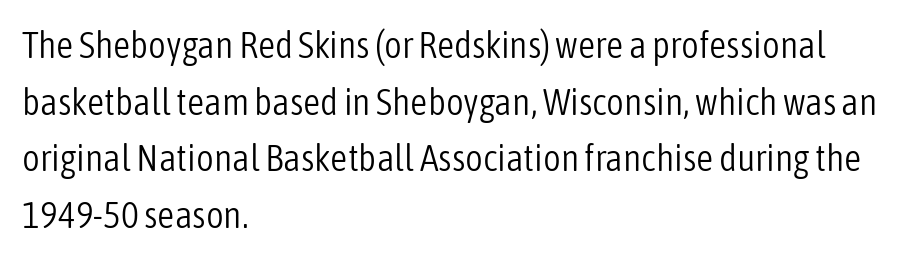
{"serif": "no", "italic": "no", "bold": "no", "weight": "light", "width": "condensed", "stroke_contrast": "low", "x_height": "medium", "monospaced": "no", "underline": "no", "align": "left", "line_spacing": "normal", "line_spacing_ratio": 1.49, "letter_spacing": "normal", "letter_spacing_em": 0.0, "glyph_px": 38}
